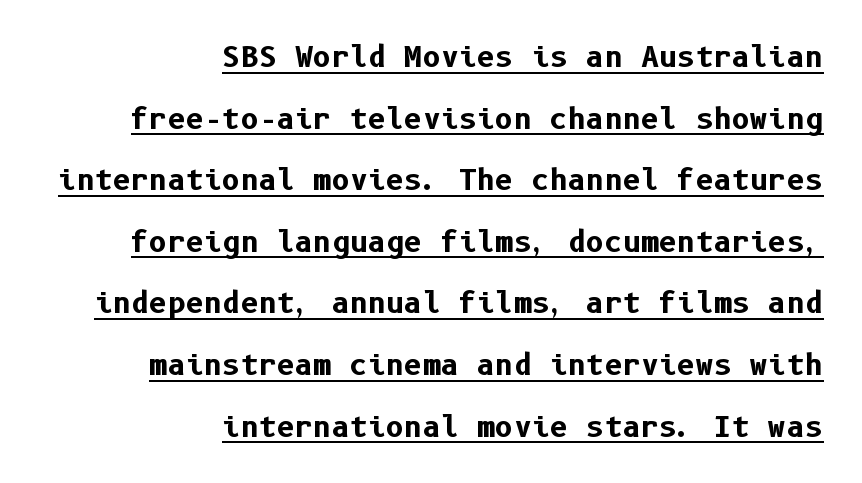
Interline gaps are noticeably wide in this sample. Descenders here cross a horizontal rule under the line. The rendering shows plain stroke endings on the letterforms — a sans-serif design. Ordinary non-slanted type is in use. Alignment: flush right. Heavy-handed strokes throughout: this text is bold.
